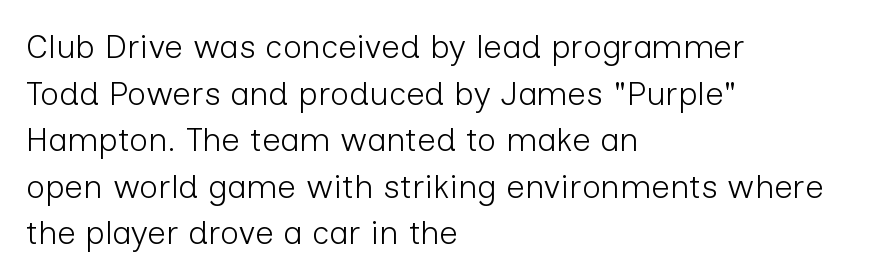
The passage shown is typed in a proportional face where columns would drift. The letters carry no serifs — their stems end cleanly without finishing strokes. Compared with typical paragraphs, the rows here are spaced about the same. The face used here is rendered with its standard letterfit. Bare-footed words on every line. The lettering stays uniformly vertical, giving the passage a roman look.
